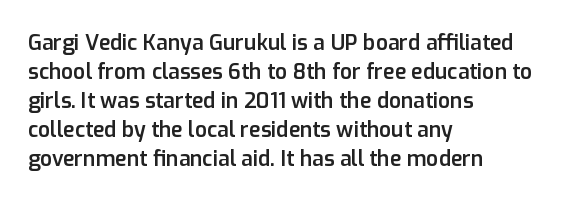
These lines keep a tight, regular rhythm from letter to letter. If you drew a ruler down the left edge, every line would touch it. Compared with an ordinary text face, these strokes are moderately heavier — a semibold. Whoever set this chose a conventional vertical rhythm. The glyphs are unaccompanied by any horizontal stroke below them.
